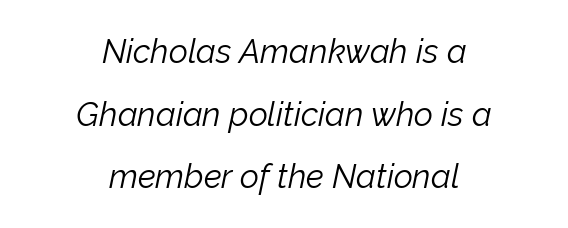
{"italic": "yes", "lean": "right", "slant_degrees": 12, "bold": "no", "weight": "light", "width": "normal", "stroke_contrast": "low", "x_height": "medium", "monospaced": "no", "underline": "no", "align": "center", "line_spacing": "loose", "line_spacing_ratio": 1.9, "letter_spacing": "normal", "letter_spacing_em": 0.0, "glyph_px": 33}
